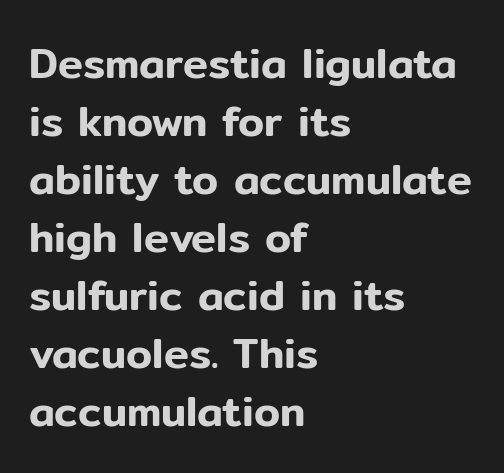
Q: Is the text italic (slanted)? A: No, it is upright.
Q: Is the typeface a serif or a sans-serif typeface? A: Sans-serif.
Q: Is the text underlined? A: No.
Q: How is the paragraph aligned? A: Left-aligned.
Q: Is the spacing between letters normal or unusually wide? A: Normal.
Q: Is the spacing between lines tight, normal or loose? A: Normal.
Q: Width (condensed, normal, or wide)? A: Normal.
Q: Stroke contrast? A: Low.
Q: x-height? A: Medium.
Q: Monospaced? A: No.
